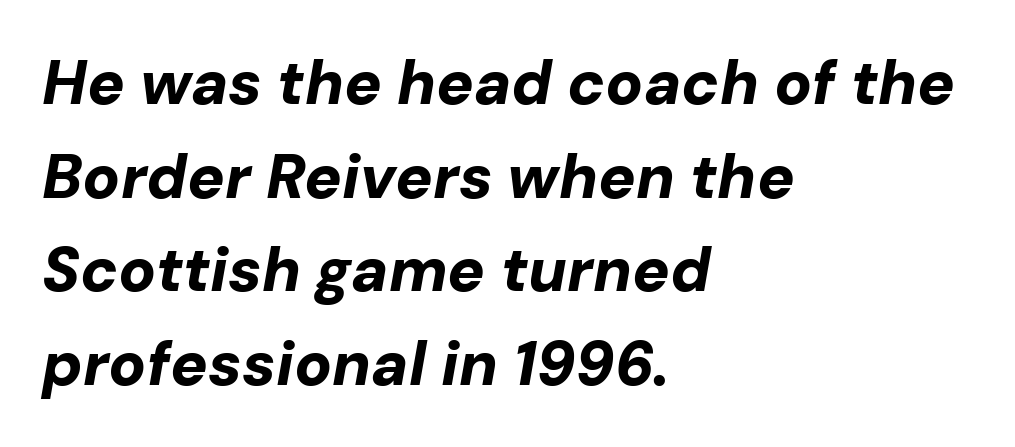
Regular leading. Compared with a centered layout, this one pins lines to the left instead. The face used here has a pronounced slope to its letters. Think of a printed novel: that variable character pitch is what you see here.
